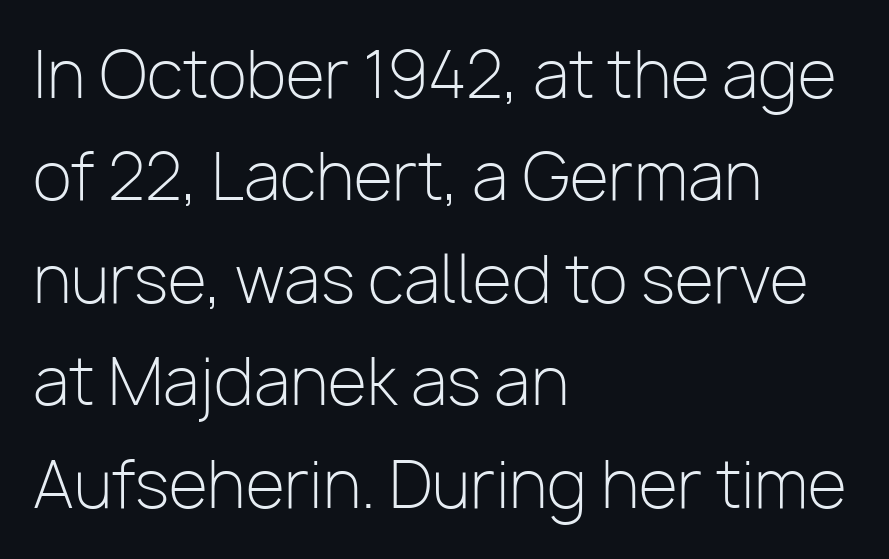
{"serif": "no", "italic": "no", "bold": "no", "weight": "light", "width": "normal", "stroke_contrast": "low", "x_height": "medium", "monospaced": "no", "underline": "no", "align": "left", "line_spacing": "normal", "line_spacing_ratio": 1.6, "letter_spacing": "normal", "letter_spacing_em": 0.0, "glyph_px": 64}
